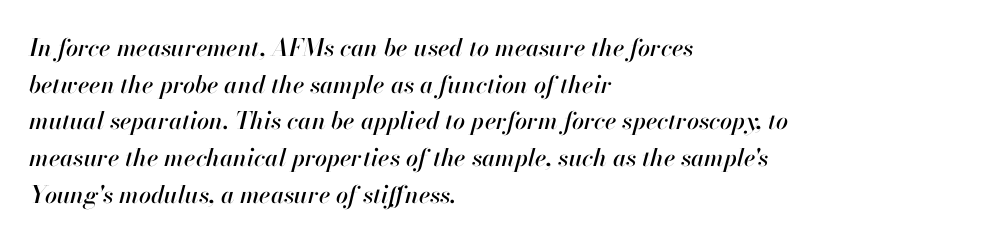
The image shows 24 px text type, italic (leaning right); set left-aligned, normal line spacing (1.53x), normal letter spacing, not underlined.
